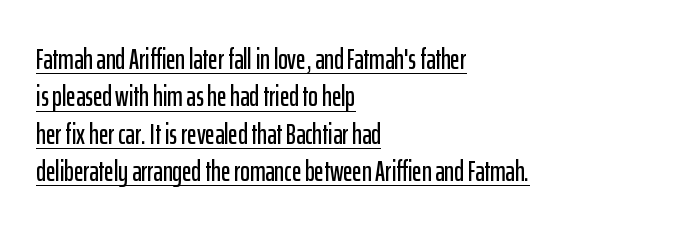
Style check: upright. The glyphs in this specimen are sans serif. Emphasis is given by a line drawn under the lettering. Leading: standard. Leftover space on each line is placed entirely after the last word.
